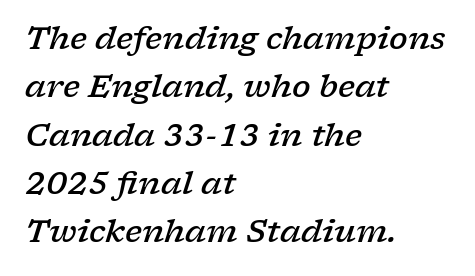
{"serif": "yes", "italic": "yes", "lean": "right", "slant_degrees": 17, "bold": "semi", "weight": "semibold", "width": "wide", "stroke_contrast": "low", "x_height": "medium", "monospaced": "no", "underline": "no", "align": "left", "line_spacing": "normal", "line_spacing_ratio": 1.56, "letter_spacing": "normal", "letter_spacing_em": 0.0, "glyph_px": 31}
